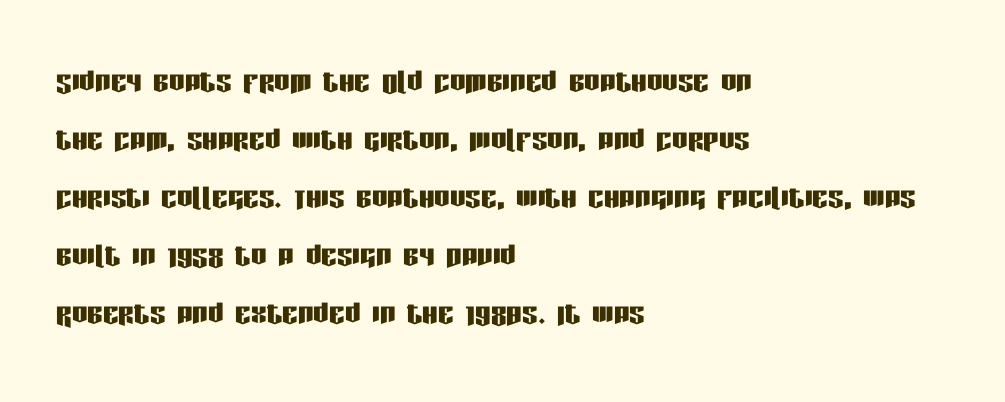
Q: Is the text italic (slanted)? A: No, it is upright.
Q: Is the typeface a serif or a sans-serif typeface? A: Sans-serif.
Q: Is the text underlined? A: No.
Q: How is the paragraph aligned? A: Left-aligned.
Q: Is the spacing between letters normal or unusually wide? A: Normal.
Q: Is the spacing between lines tight, normal or loose? A: Normal.
Q: Width (condensed, normal, or wide)? A: Condensed.
Q: Stroke contrast? A: Low.
Q: x-height? A: Large.
Q: Monospaced? A: No.
